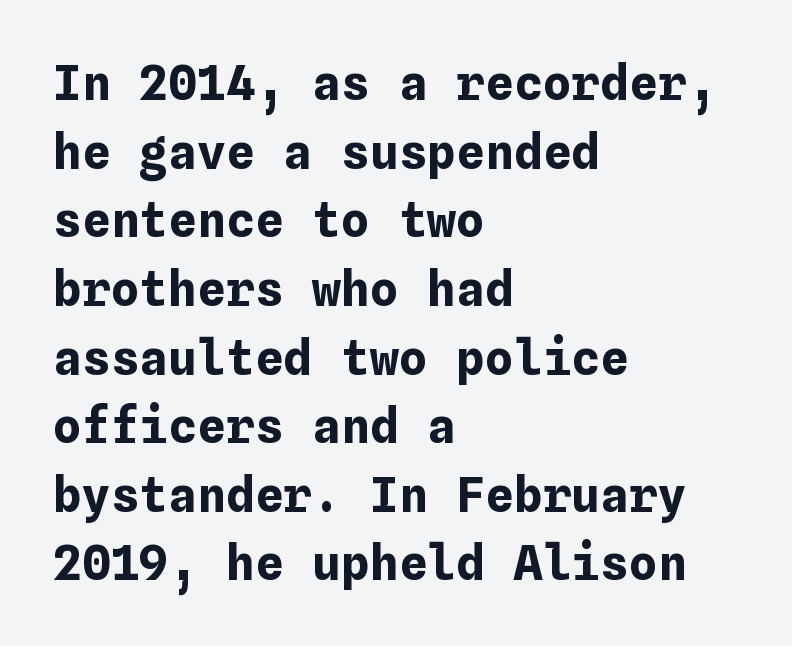
The image shows 48 px bold type, upright; set left-aligned, normal line spacing (1.43x), normal letter spacing, not underlined; low stroke contrast and a medium x-height.
